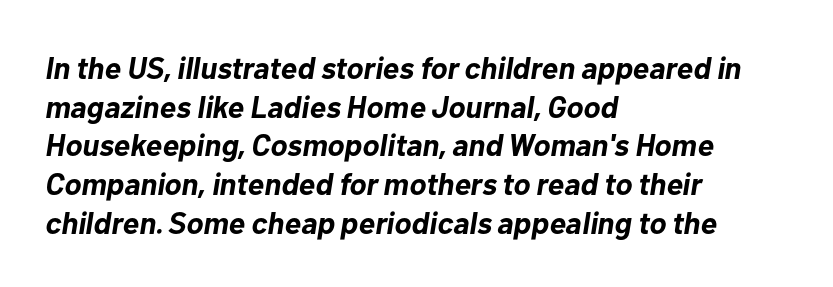
Q: Is the text bold? A: Yes.
Q: Is the text italic (slanted)? A: Yes, it leans right by about 10 degrees.
Q: Is the text underlined? A: No.
Q: How is the paragraph aligned? A: Left-aligned.
Q: Is the spacing between letters normal or unusually wide? A: Normal.
Q: Is the spacing between lines tight, normal or loose? A: Normal.
Q: Width (condensed, normal, or wide)? A: Normal.
Q: Stroke contrast? A: Low.
Q: x-height? A: Medium.
Q: Monospaced? A: No.
